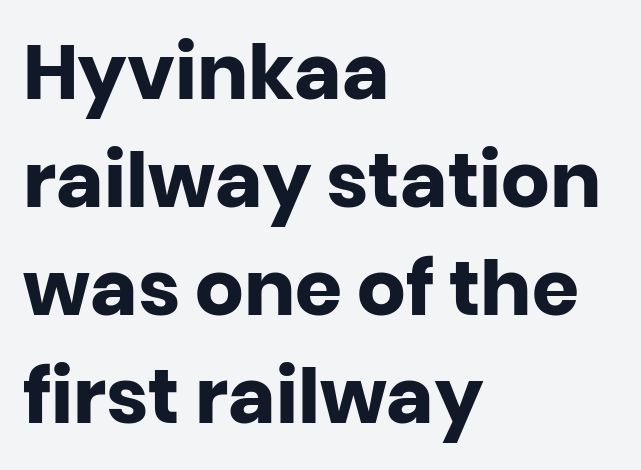
{"serif": "no", "italic": "no", "bold": "yes", "weight": "heavy", "width": "normal", "stroke_contrast": "low", "x_height": "large", "monospaced": "no", "underline": "no", "align": "left", "line_spacing": "normal", "line_spacing_ratio": 1.42, "letter_spacing": "normal", "letter_spacing_em": 0.0, "glyph_px": 76}
